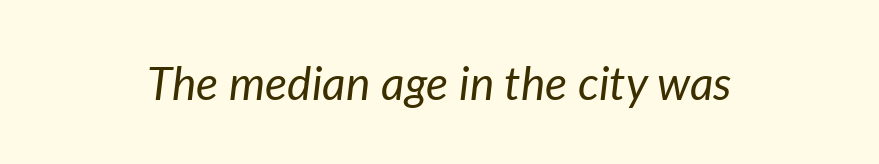
The image shows 46 px regular-weight type, italic (leaning right); set normal letter spacing, not underlined; low stroke contrast and a medium x-height.
